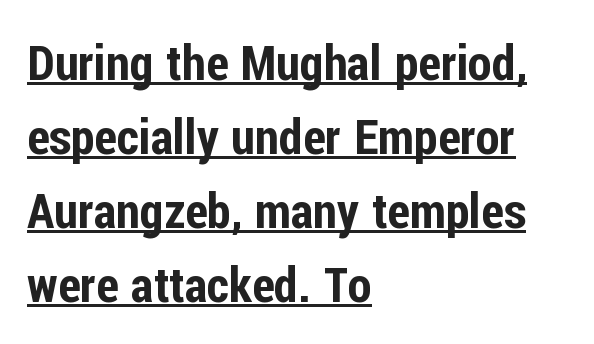
{"serif": "no", "italic": "no", "width": "condensed", "stroke_contrast": "low", "x_height": "medium", "monospaced": "no", "underline": "yes", "align": "left", "line_spacing": "normal", "line_spacing_ratio": 1.51, "letter_spacing": "normal", "letter_spacing_em": 0.0, "glyph_px": 49}
